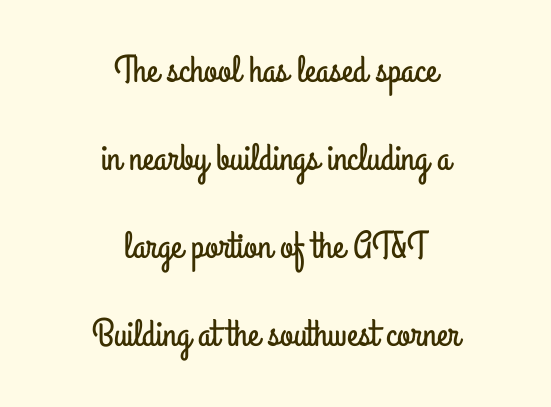
Horizontal alignment here is central, giving a formal, balanced look. The rendering uses natural spacing where letterforms have individual widths. Font category for this specimen: sans-serif. Tall strokes in this sample are plumb rather than angled. Rule under the text: the space is simply empty.
